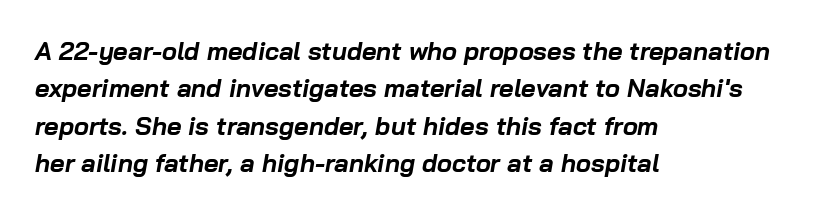
{"italic": "yes", "lean": "right", "slant_degrees": 10, "bold": "yes", "underline": "no", "align": "left", "line_spacing": "normal", "line_spacing_ratio": 1.5, "letter_spacing": "normal", "letter_spacing_em": 0.0, "glyph_px": 25}
